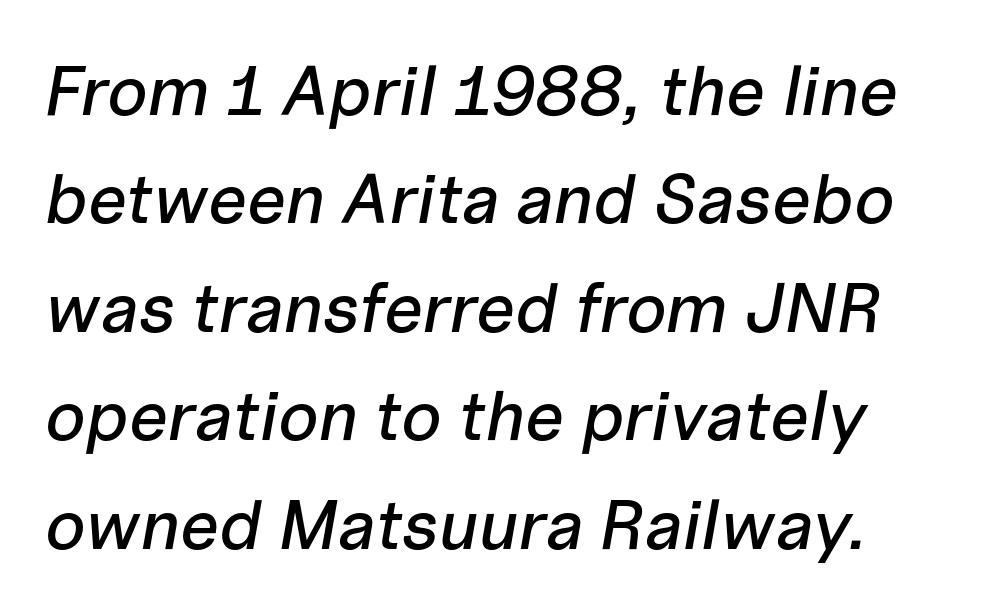
The image shows 70 px text type, italic (leaning right); set normal line spacing (1.55x), normal letter spacing, not underlined; low stroke contrast and a medium x-height.
